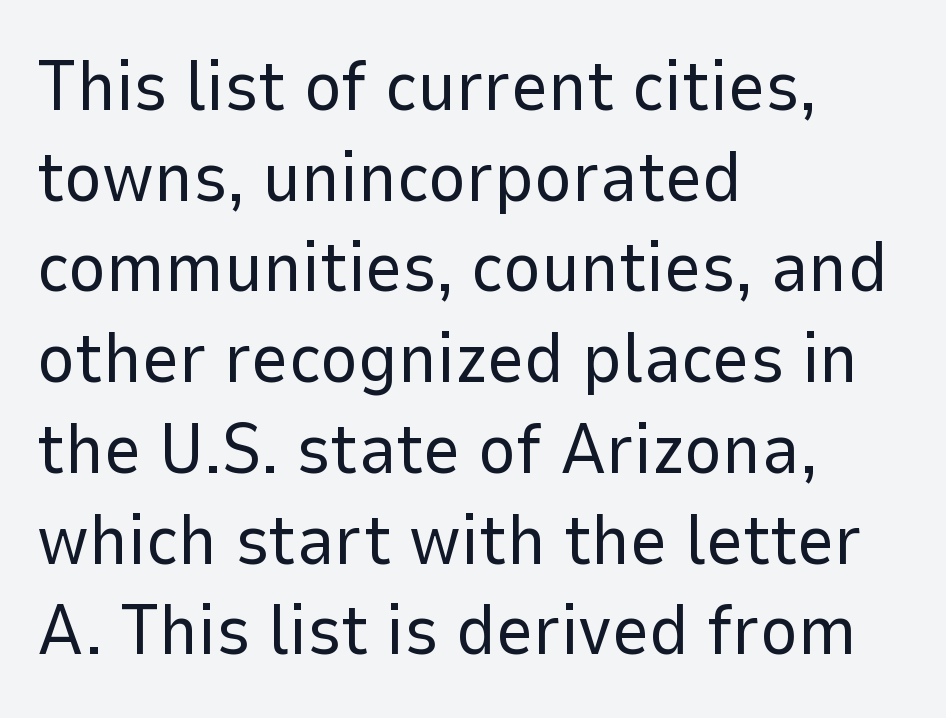
{"serif": "no", "italic": "no", "bold": "no", "weight": "regular", "width": "normal", "stroke_contrast": "low", "x_height": "medium", "monospaced": "no", "underline": "no", "align": "left", "line_spacing": "normal", "line_spacing_ratio": 1.26, "letter_spacing": "normal", "letter_spacing_em": 0.0, "glyph_px": 72}
